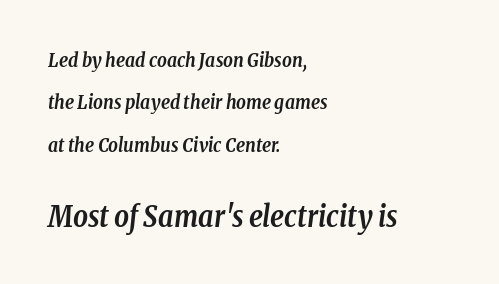
{"serif": "yes", "italic": "yes", "lean": "right", "slant_degrees": 8, "bold": "yes", "weight": "semibold", "width": "condensed", "stroke_contrast": "low", "x_height": "medium", "monospaced": "no", "underline": "no", "align": "left", "line_spacing": "loose", "line_spacing_ratio": 2.23, "letter_spacing": "normal", "letter_spacing_em": 0.0, "larger_block": "second", "size_ratio": 1.53, "glyph_px": 29}
